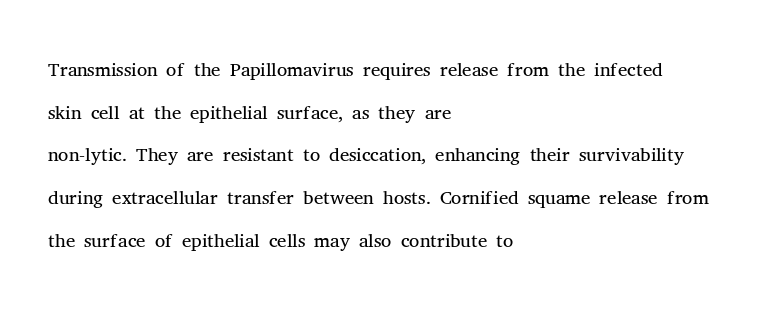
Q: Is the text bold? A: No.
Q: Is the text italic (slanted)? A: No, it is upright.
Q: Is the typeface a serif or a sans-serif typeface? A: Serif.
Q: Is the text underlined? A: No.
Q: How is the paragraph aligned? A: Left-aligned.
Q: Is the spacing between letters normal or unusually wide? A: Normal.
Q: Is the spacing between lines tight, normal or loose? A: Normal.
Q: Width (condensed, normal, or wide)? A: Normal.
Q: Stroke contrast? A: Medium.
Q: x-height? A: Medium.
Q: Monospaced? A: No.
